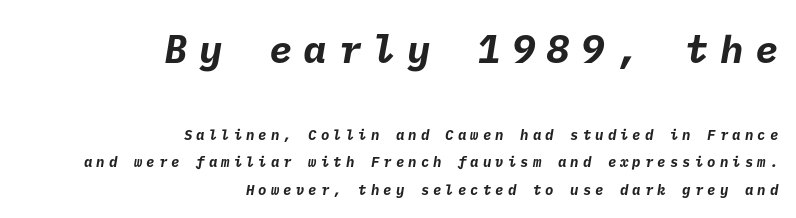
A flush-right, rag-left setting is used for this passage. Short note: letters widely spaced. Size hierarchy here favors the leading block over the trailing one. The string is rendered with underlining switched off. Compared with typical paragraphs, the rows here are farther apart. A sans-serif font was chosen for this passage.
